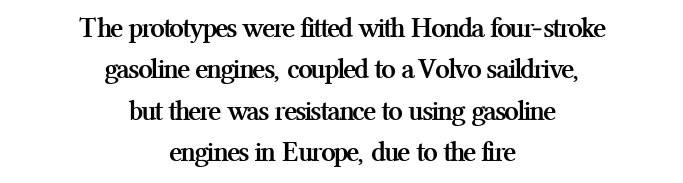
The image shows 29 px semibold serif type, upright; set centered, normal line spacing (1.43x), normal letter spacing, not underlined; medium stroke contrast and a medium x-height.
